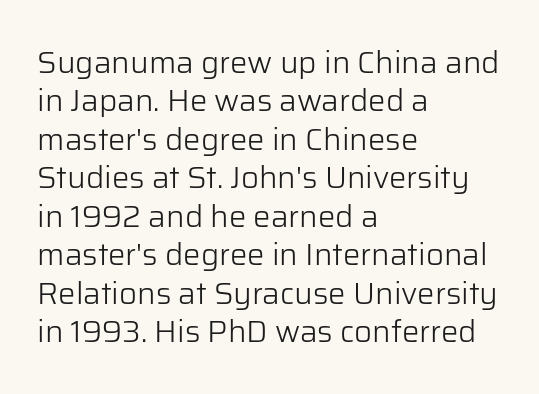
The image shows 31 px light sans-serif type, upright; set left-aligned, line spacing 1.24x, normal letter spacing, not underlined; low stroke contrast and a medium x-height.
